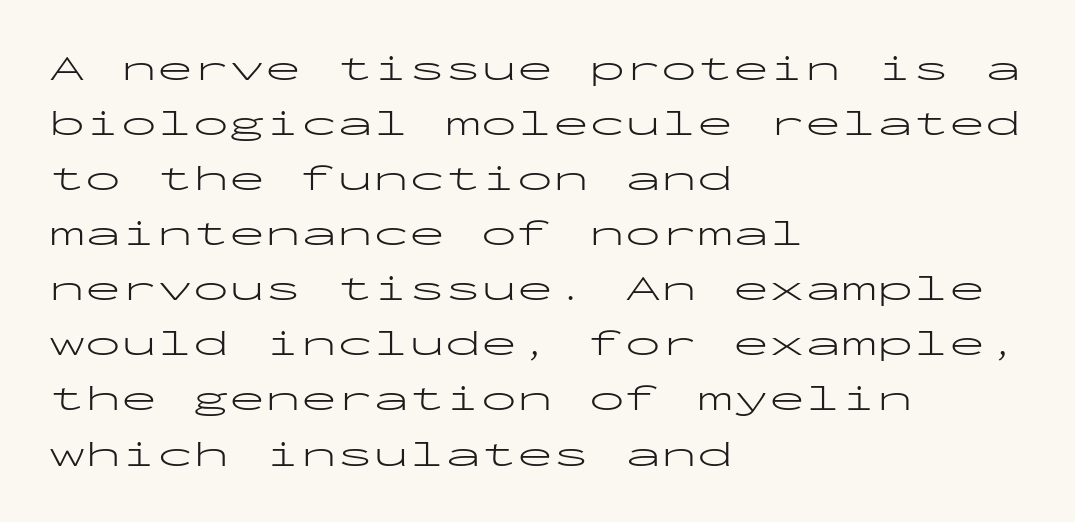
Q: Is the text bold? A: No.
Q: Is the text italic (slanted)? A: No, it is upright.
Q: Is the typeface a serif or a sans-serif typeface? A: Sans-serif.
Q: Is the text underlined? A: No.
Q: How is the paragraph aligned? A: Left-aligned.
Q: Is the spacing between letters normal or unusually wide? A: Normal.
Q: Is the spacing between lines tight, normal or loose? A: Normal.
Q: Width (condensed, normal, or wide)? A: Wide.
Q: Stroke contrast? A: Low.
Q: x-height? A: Medium.
Q: Monospaced? A: Yes.
